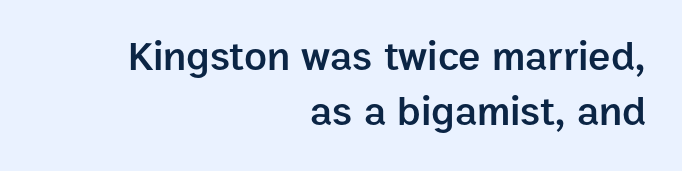
{"serif": "no", "italic": "no", "bold": "semi", "weight": "semibold", "width": "normal", "stroke_contrast": "low", "x_height": "medium", "monospaced": "no", "underline": "no", "align": "right", "line_spacing": "normal", "line_spacing_ratio": 1.31, "letter_spacing": "normal", "letter_spacing_em": 0.0, "glyph_px": 42}
